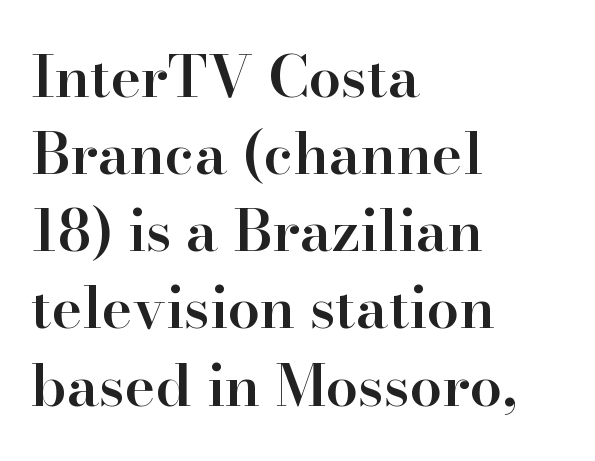
{"serif": "yes", "italic": "no", "bold": "semi", "weight": "semibold", "width": "normal", "stroke_contrast": "high", "x_height": "small", "monospaced": "no", "underline": "no", "align": "left", "line_spacing": "normal", "line_spacing_ratio": 1.33, "letter_spacing": "normal", "letter_spacing_em": 0.0, "glyph_px": 58}
